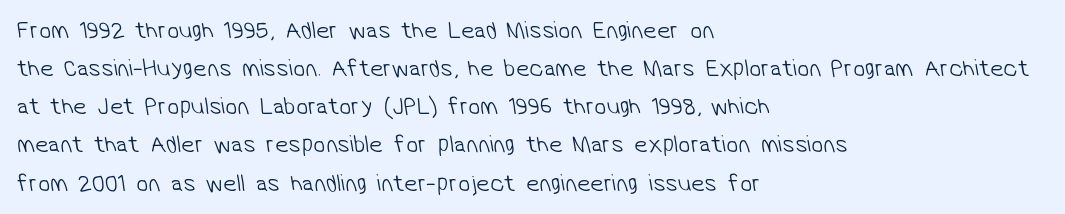
The space beneath each line is pristine and unruled. A normal amount of white space separates one row of letters from the next. Stem width sits at or under what a default text font uses. Alignment: flush left. Tracking here is standard; glyphs follow each other at the usual distance.
